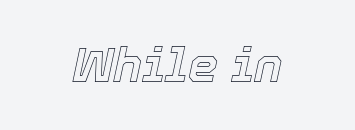
Do the characters align in a grid? No, the font is proportional. This sample uses an oblique cut, with every glyph tilted off the vertical. The foot of each line stays bare and open. The passage shown has conventional tracking throughout.
